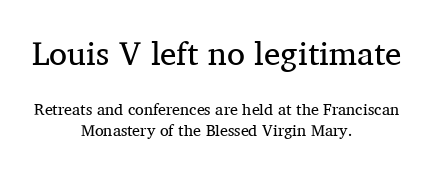
A student would notice the top passage is typeset larger than what follows. Examine the stroke ends and you'll spot serifs. The block of text has a typical density, with ordinary space between rows. Neither beginnings nor endings align; midpoints do.
